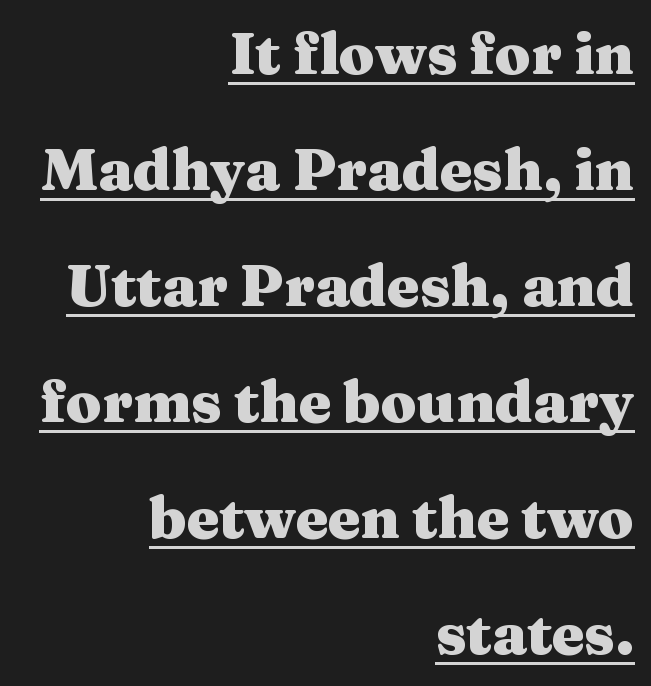
Q: Is the text bold? A: Yes.
Q: Is the text italic (slanted)? A: No, it is upright.
Q: Is the typeface a serif or a sans-serif typeface? A: Serif.
Q: Is the text underlined? A: Yes.
Q: How is the paragraph aligned? A: Right-aligned.
Q: Is the spacing between letters normal or unusually wide? A: Normal.
Q: Is the spacing between lines tight, normal or loose? A: Loose.
Q: Width (condensed, normal, or wide)? A: Wide.
Q: Stroke contrast? A: Medium.
Q: x-height? A: Medium.
Q: Monospaced? A: No.
